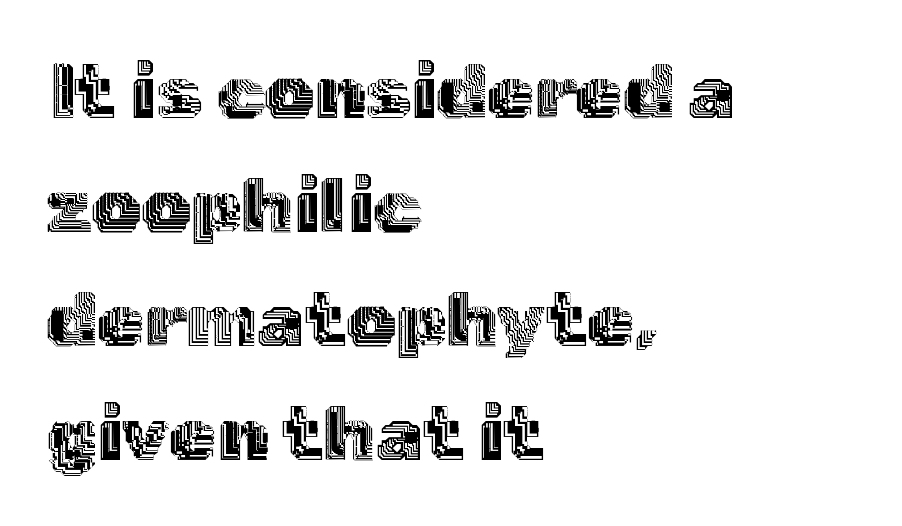
The image shows 77 px text type, upright; set left-aligned, normal line spacing (1.48x), normal letter spacing, not underlined; a medium x-height.
